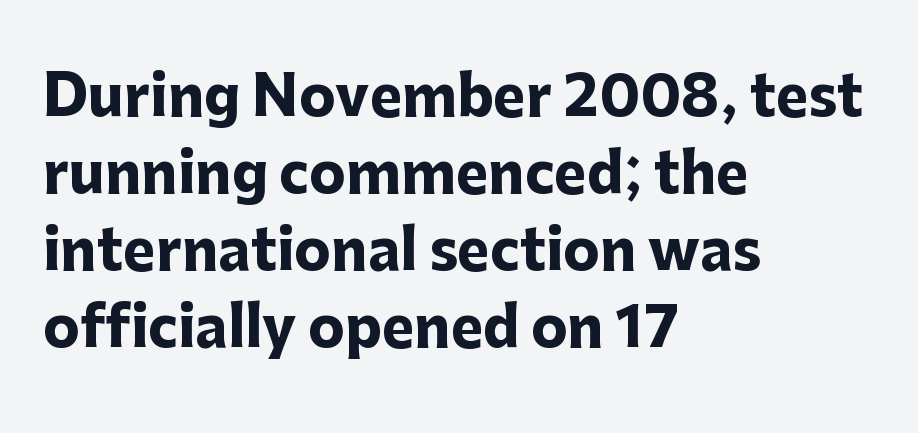
{"serif": "no", "italic": "no", "bold": "yes", "weight": "heavy", "width": "normal", "stroke_contrast": "low", "x_height": "medium", "monospaced": "no", "underline": "no", "align": "left", "line_spacing": "normal", "line_spacing_ratio": 1.4, "letter_spacing": "normal", "letter_spacing_em": 0.0, "glyph_px": 55}
